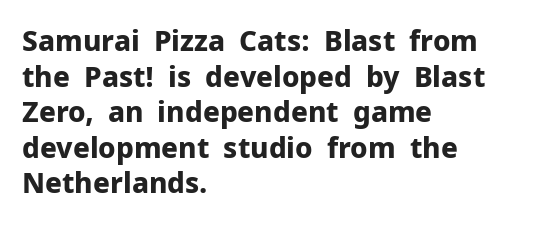
{"serif": "no", "italic": "no", "bold": "yes", "weight": "bold", "width": "normal", "stroke_contrast": "low", "x_height": "medium", "monospaced": "no", "underline": "no", "align": "left", "line_spacing": "normal", "line_spacing_ratio": 1.27, "letter_spacing": "normal", "letter_spacing_em": 0.0, "glyph_px": 28}
